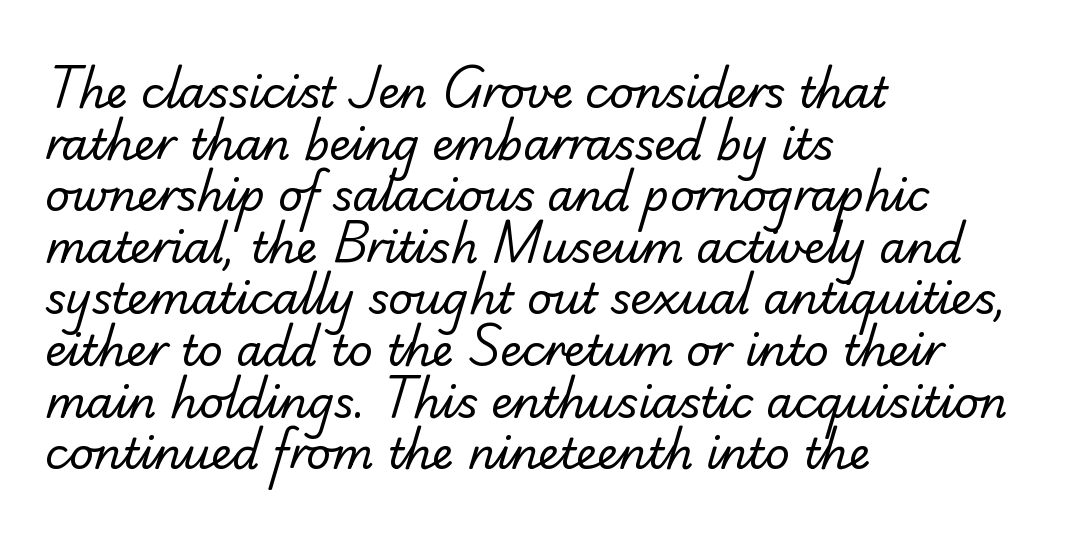
Stem width sits at or under what a default text font uses. These lines keep a tight, regular rhythm from letter to letter. Note: no serifs on the glyphs. Looks like regular typesetting: each glyph gets only the width it needs.
